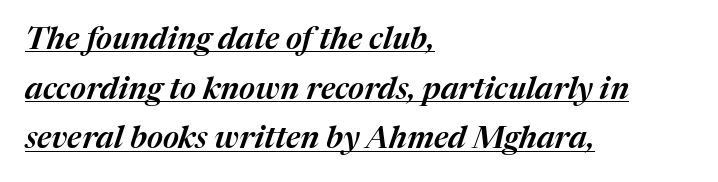
Q: Is the text italic (slanted)? A: Yes, it leans right by about 17 degrees.
Q: Is the text underlined? A: Yes.
Q: How is the paragraph aligned? A: Left-aligned.
Q: Is the spacing between letters normal or unusually wide? A: Normal.
Q: Is the spacing between lines tight, normal or loose? A: Normal.
Q: Width (condensed, normal, or wide)? A: Normal.
Q: Stroke contrast? A: Medium.
Q: x-height? A: Medium.
Q: Monospaced? A: No.
